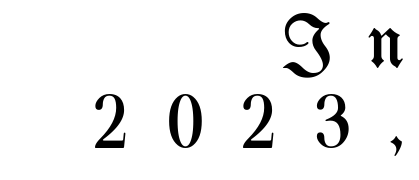
Q: Is the text bold? A: No.
Q: Is the text italic (slanted)? A: No, it is upright.
Q: Is the text underlined? A: No.
Q: How is the paragraph aligned? A: Right-aligned.
Q: Is the spacing between letters normal or unusually wide? A: Unusually wide.
Q: Is the spacing between lines tight, normal or loose? A: Tight.
Q: Width (condensed, normal, or wide)? A: Condensed.
Q: Stroke contrast? A: Medium.
Q: x-height? A: Medium.
Q: Monospaced? A: No.
